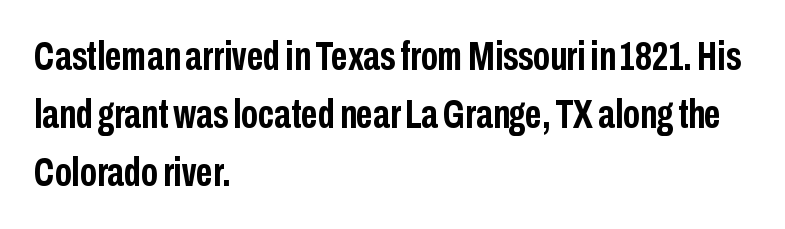
{"serif": "no", "italic": "no", "bold": "yes", "weight": "semibold", "width": "condensed", "stroke_contrast": "low", "x_height": "medium", "monospaced": "no", "underline": "no", "align": "left", "line_spacing": "normal", "line_spacing_ratio": 1.41, "letter_spacing": "normal", "letter_spacing_em": 0.0, "glyph_px": 41}
